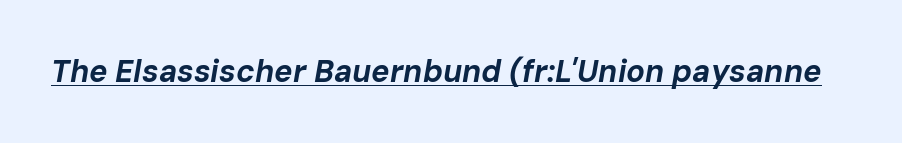
What stands out about the letter spacing? Nothing — it is the standard amount. Does a line run under the words? Yes, clearly. The rendering uses a bold face; every stroke is thick and dark. Tall strokes in this sample are angled rather than plumb. Note the varied advance widths — an 'i' is clearly narrower than an 'm'.
